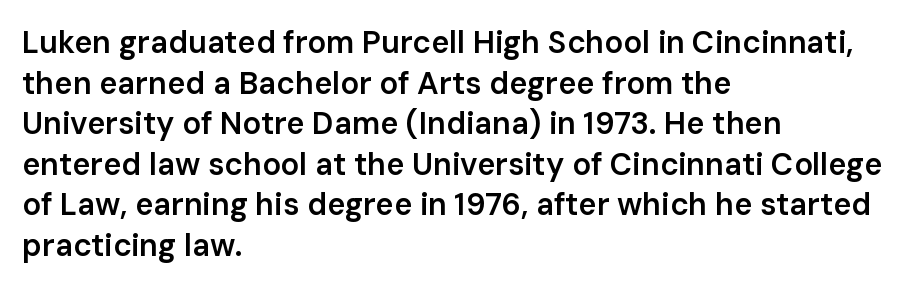
Q: Is the text bold? A: Semi-bold.
Q: Is the text italic (slanted)? A: No, it is upright.
Q: Is the typeface a serif or a sans-serif typeface? A: Sans-serif.
Q: Is the text underlined? A: No.
Q: How is the paragraph aligned? A: Left-aligned.
Q: Is the spacing between letters normal or unusually wide? A: Normal.
Q: Is the spacing between lines tight, normal or loose? A: Normal.
Q: Width (condensed, normal, or wide)? A: Normal.
Q: Stroke contrast? A: Low.
Q: x-height? A: Medium.
Q: Monospaced? A: No.
